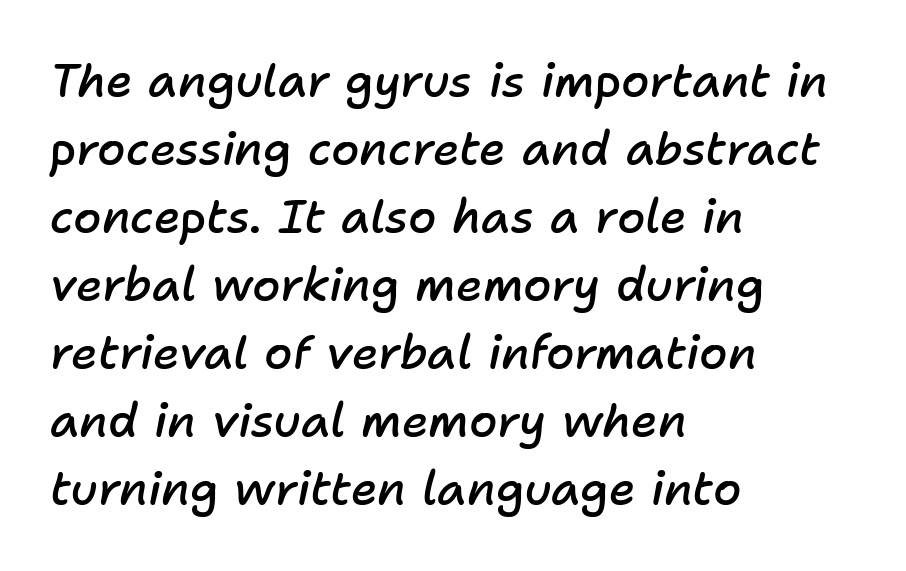
{"italic": "yes", "lean": "right", "slant_degrees": 11, "bold": "semi", "weight": "semibold", "width": "normal", "stroke_contrast": "low", "x_height": "medium", "monospaced": "no", "underline": "no", "align": "left", "line_spacing": "normal", "line_spacing_ratio": 1.48, "letter_spacing": "normal", "letter_spacing_em": 0.0, "glyph_px": 46}
